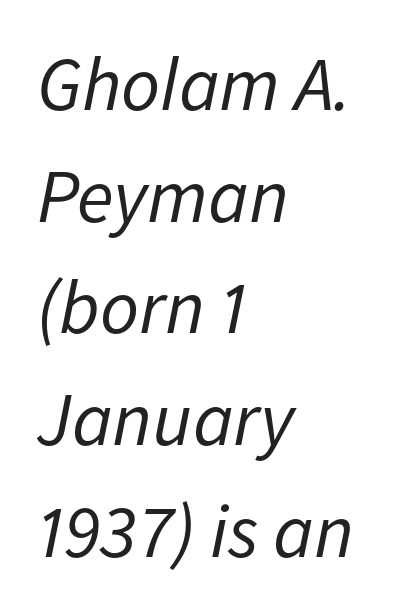
{"italic": "yes", "lean": "right", "slant_degrees": 11, "bold": "no", "weight": "regular", "width": "normal", "stroke_contrast": "low", "x_height": "medium", "monospaced": "no", "underline": "no", "align": "left", "line_spacing": "normal", "line_spacing_ratio": 1.47, "letter_spacing": "normal", "letter_spacing_em": 0.0, "glyph_px": 76}
